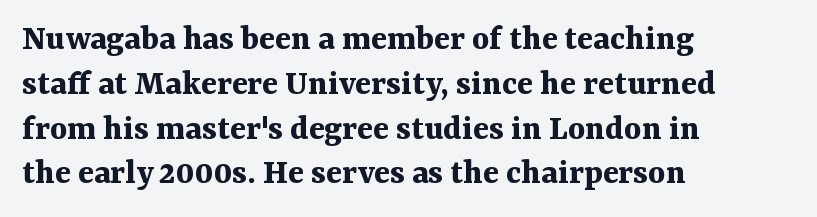
{"serif": "yes", "italic": "no", "bold": "yes", "weight": "bold", "width": "normal", "stroke_contrast": "medium", "x_height": "medium", "monospaced": "no", "underline": "no", "align": "left", "line_spacing_ratio": 1.21, "letter_spacing": "normal", "letter_spacing_em": 0.0, "glyph_px": 37}
